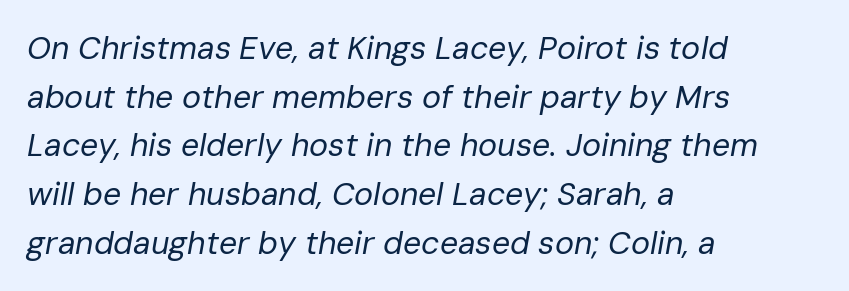
Q: Is the text bold? A: No.
Q: Is the text italic (slanted)? A: Yes, it leans right by about 10 degrees.
Q: Is the text underlined? A: No.
Q: How is the paragraph aligned? A: Left-aligned.
Q: Is the spacing between letters normal or unusually wide? A: Normal.
Q: Is the spacing between lines tight, normal or loose? A: Normal.
Q: Width (condensed, normal, or wide)? A: Normal.
Q: Stroke contrast? A: Low.
Q: x-height? A: Medium.
Q: Monospaced? A: No.
